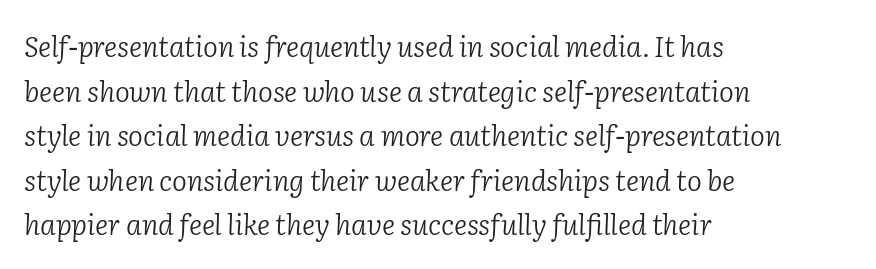
The image shows 28 px light serif type, italic (leaning right); set left-aligned, normal line spacing (1.59x), normal letter spacing, not underlined; low stroke contrast and a medium x-height.
